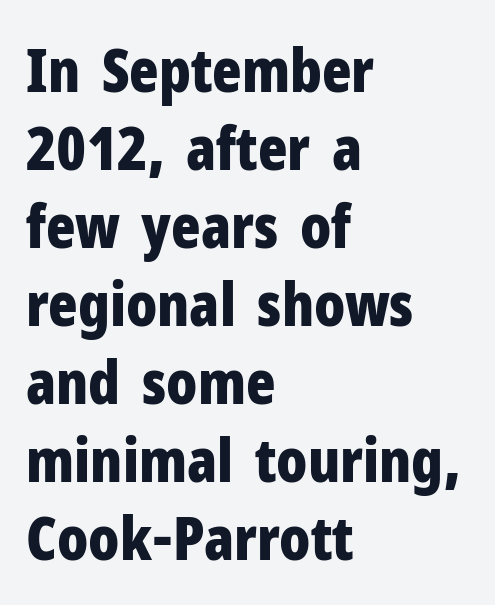
Designer's note — italics off, roman on. You can tell from the bare stems that sans-serif type was used. Whoever set this chose a conventional vertical rhythm. Character widths vary here, with narrow letters taking less room than wide ones. Horizontal alignment here is leftward, the default for most running prose.
